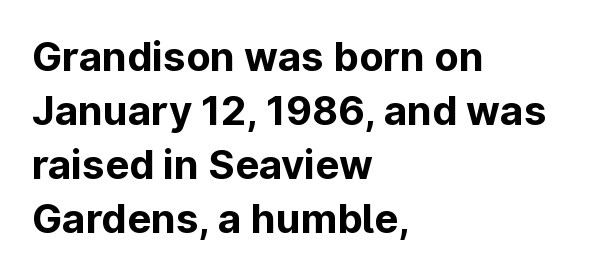
The image shows 40 px bold sans-serif type, upright; set left-aligned, normal line spacing (1.35x), normal letter spacing, not underlined; low stroke contrast and a medium x-height.
